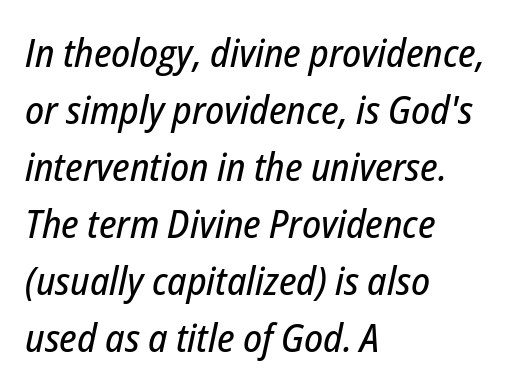
The image shows 39 px condensed type, italic (leaning right); set left-aligned, normal line spacing (1.46x), normal letter spacing, not underlined; low stroke contrast and a medium x-height.
